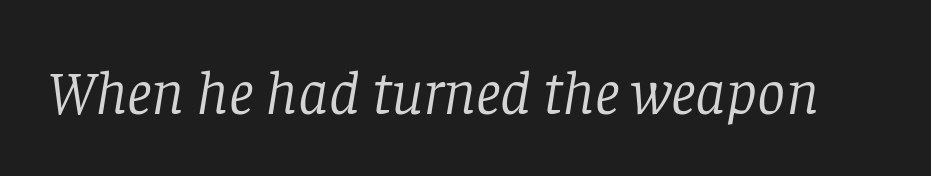
Q: Is the text bold? A: No.
Q: Is the text italic (slanted)? A: Yes, it leans right by about 8 degrees.
Q: Is the typeface a serif or a sans-serif typeface? A: Serif.
Q: Is the text underlined? A: No.
Q: Is the spacing between letters normal or unusually wide? A: Normal.
Q: Width (condensed, normal, or wide)? A: Normal.
Q: Stroke contrast? A: Low.
Q: x-height? A: Large.
Q: Monospaced? A: No.
